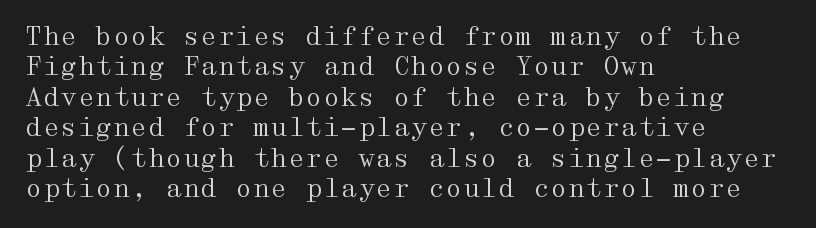
{"italic": "no", "bold": "no", "underline": "no", "align": "left", "line_spacing_ratio": 1.22, "letter_spacing": "normal", "letter_spacing_em": 0.0, "glyph_px": 25}
